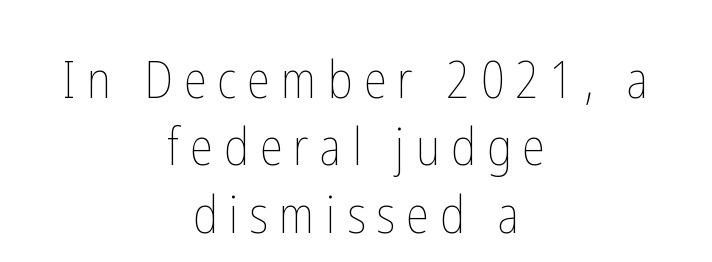
Stroke thickness stays within the range of a standard reading face or lighter. In CSS terms this would be text-align: center. Note the varied advance widths — an 'i' is clearly narrower than an 'm'. Ordinary non-slanted type is in use. Lines of text with bare space underneath.
